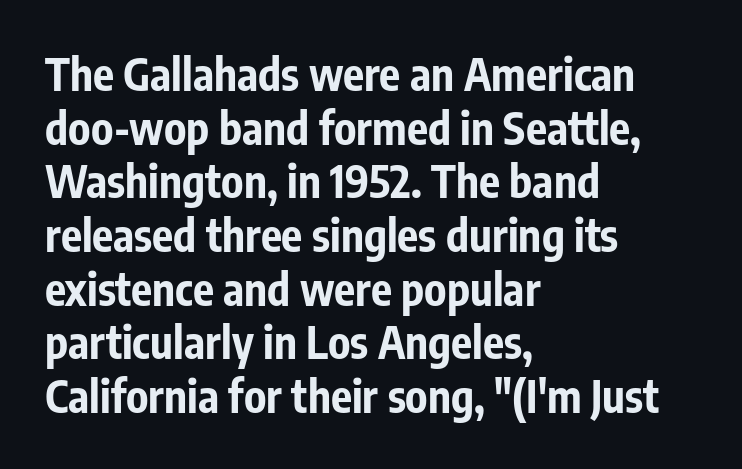
{"serif": "no", "italic": "no", "bold": "yes", "weight": "bold", "width": "condensed", "stroke_contrast": "low", "x_height": "medium", "monospaced": "no", "underline": "no", "align": "left", "line_spacing_ratio": 1.22, "letter_spacing": "normal", "letter_spacing_em": 0.0, "glyph_px": 44}
